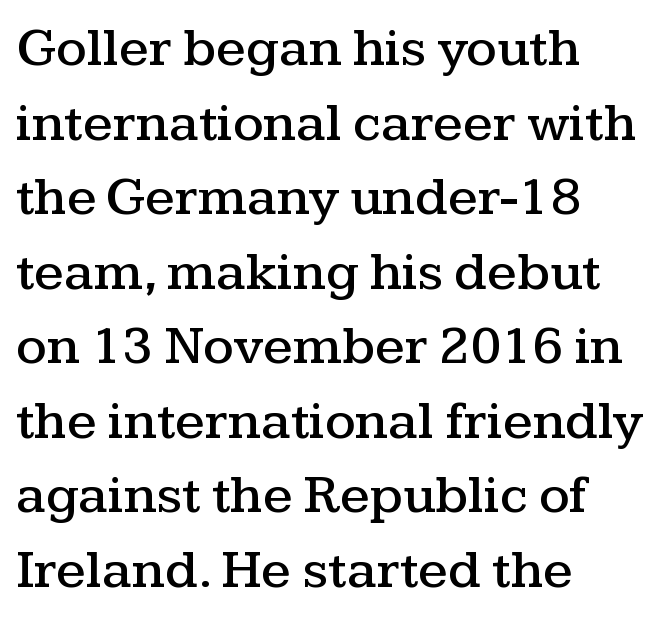
{"serif": "yes", "italic": "no", "width": "wide", "stroke_contrast": "medium", "x_height": "medium", "monospaced": "no", "underline": "no", "align": "left", "line_spacing": "normal", "line_spacing_ratio": 1.38, "letter_spacing": "normal", "letter_spacing_em": 0.0, "glyph_px": 54}
